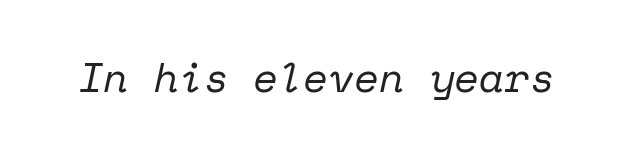
The image shows 41 px regular-weight serif type, italic (leaning right), monospaced; set normal letter spacing, not underlined; low stroke contrast and a medium x-height.
